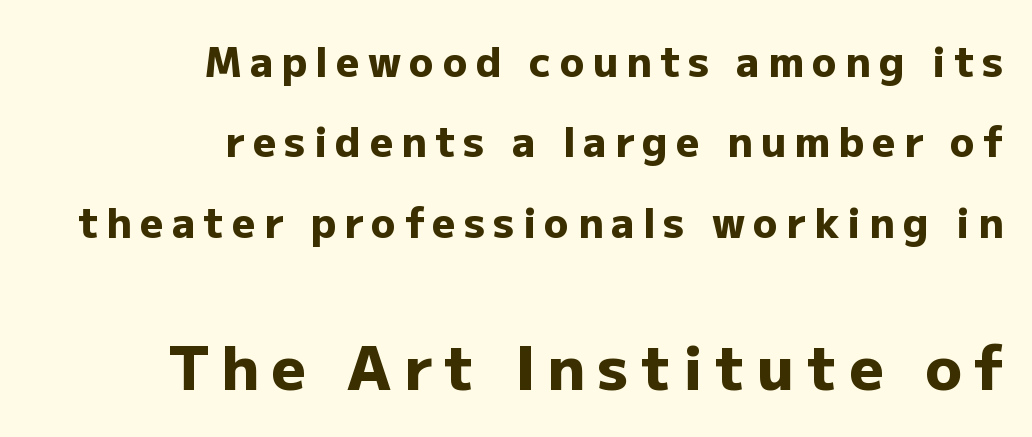
Q: Is the text bold? A: Yes.
Q: Is the text italic (slanted)? A: No, it is upright.
Q: Is the typeface a serif or a sans-serif typeface? A: Sans-serif.
Q: Is the text underlined? A: No.
Q: How is the paragraph aligned? A: Right-aligned.
Q: Is the spacing between letters normal or unusually wide? A: Unusually wide.
Q: Is the spacing between lines tight, normal or loose? A: Loose.
Q: Which block of text is set in a larger size, the first (top) or the second (bottom)? A: The second (bottom) one.
Q: Width (condensed, normal, or wide)? A: Normal.
Q: Stroke contrast? A: Low.
Q: x-height? A: Medium.
Q: Monospaced? A: No.
